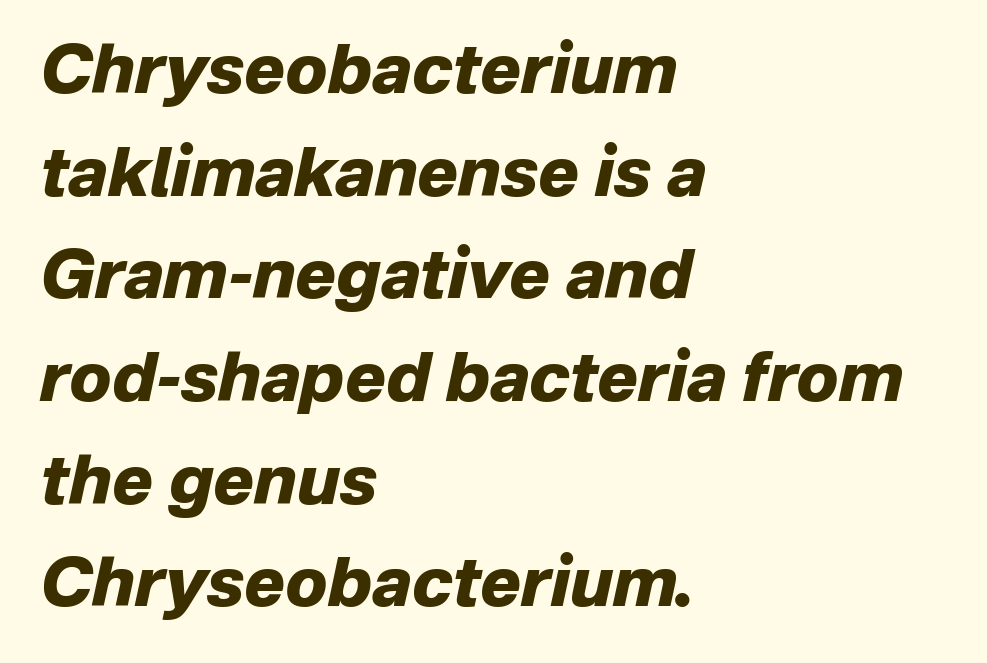
Heft: maximum for text — a bold. Each word holds together tightly as a unit, with standard inter-letter gaps. Rule under the text: the space is simply empty. Spacing verdict: proportional, widths tailored to each character. The lines in this sample share a left origin and differ only in where they stop.
